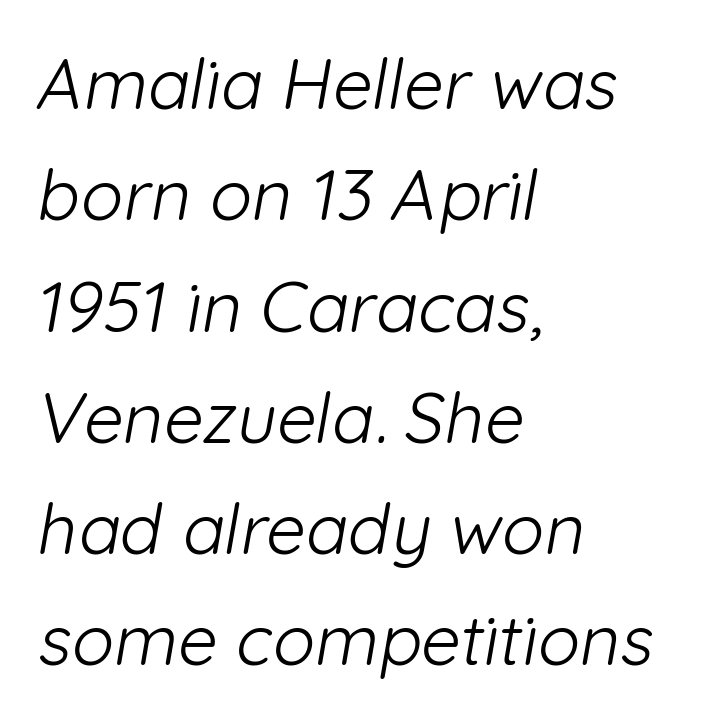
{"serif": "no", "bold": "no", "weight": "light", "width": "normal", "stroke_contrast": "low", "x_height": "medium", "monospaced": "no", "underline": "no", "align": "left", "line_spacing": "normal", "line_spacing_ratio": 1.59, "letter_spacing": "normal", "letter_spacing_em": 0.0, "glyph_px": 70}
